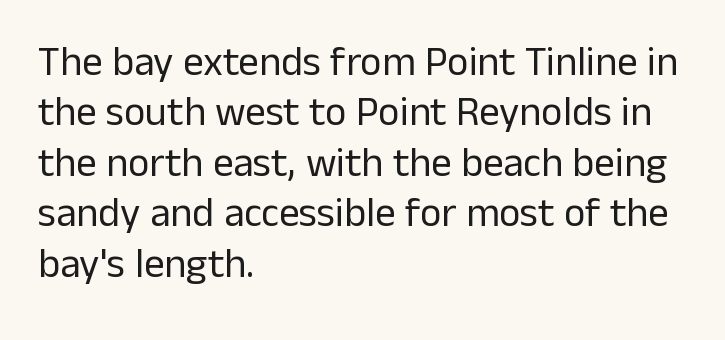
Q: Is the text bold? A: No.
Q: Is the text italic (slanted)? A: No, it is upright.
Q: Is the typeface a serif or a sans-serif typeface? A: Sans-serif.
Q: Is the text underlined? A: No.
Q: How is the paragraph aligned? A: Left-aligned.
Q: Is the spacing between letters normal or unusually wide? A: Normal.
Q: Width (condensed, normal, or wide)? A: Normal.
Q: Stroke contrast? A: Low.
Q: x-height? A: Medium.
Q: Monospaced? A: No.
